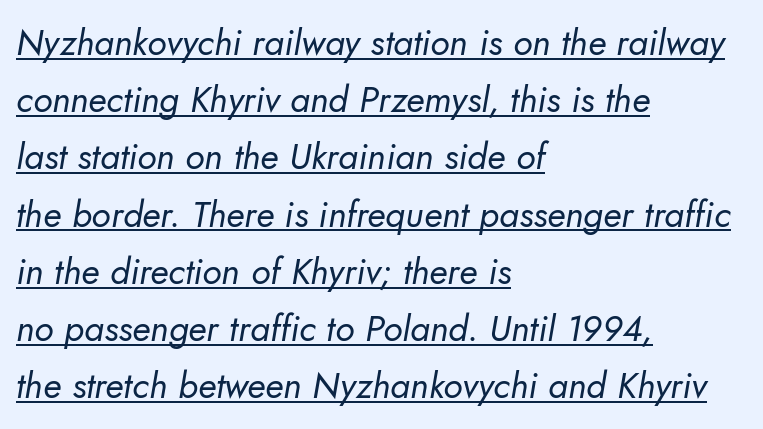
{"serif": "no", "bold": "no", "weight": "regular", "width": "normal", "stroke_contrast": "low", "x_height": "small", "monospaced": "no", "underline": "yes", "align": "left", "line_spacing": "normal", "line_spacing_ratio": 1.59, "letter_spacing": "normal", "letter_spacing_em": 0.0, "glyph_px": 36}
